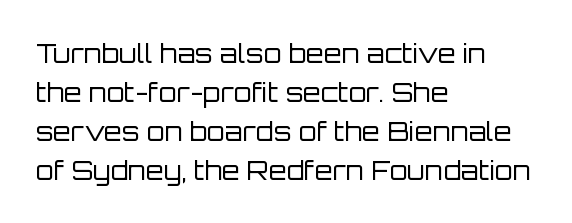
The image shows 26 px text type, upright; set left-aligned, normal line spacing (1.5x), normal letter spacing, not underlined.
